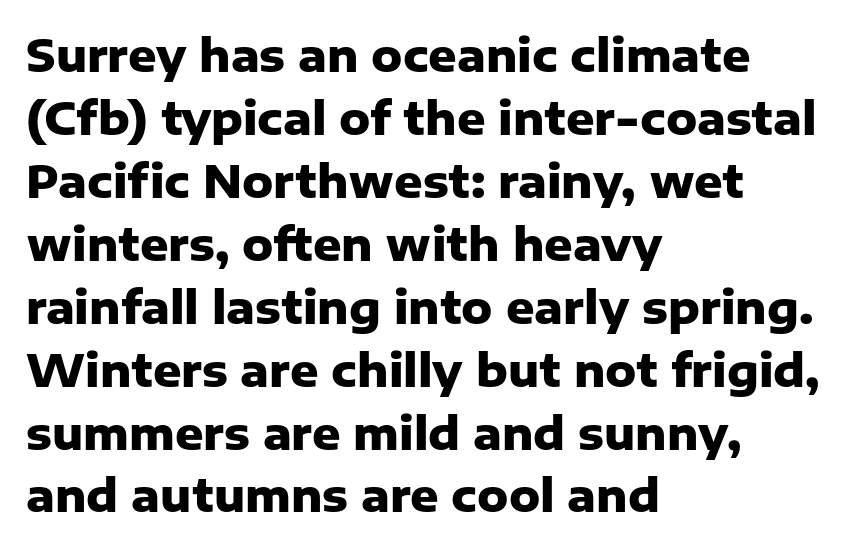
The image shows 44 px heavy sans-serif type, upright; set left-aligned, normal line spacing (1.43x), normal letter spacing, not underlined; low stroke contrast and a medium x-height.
